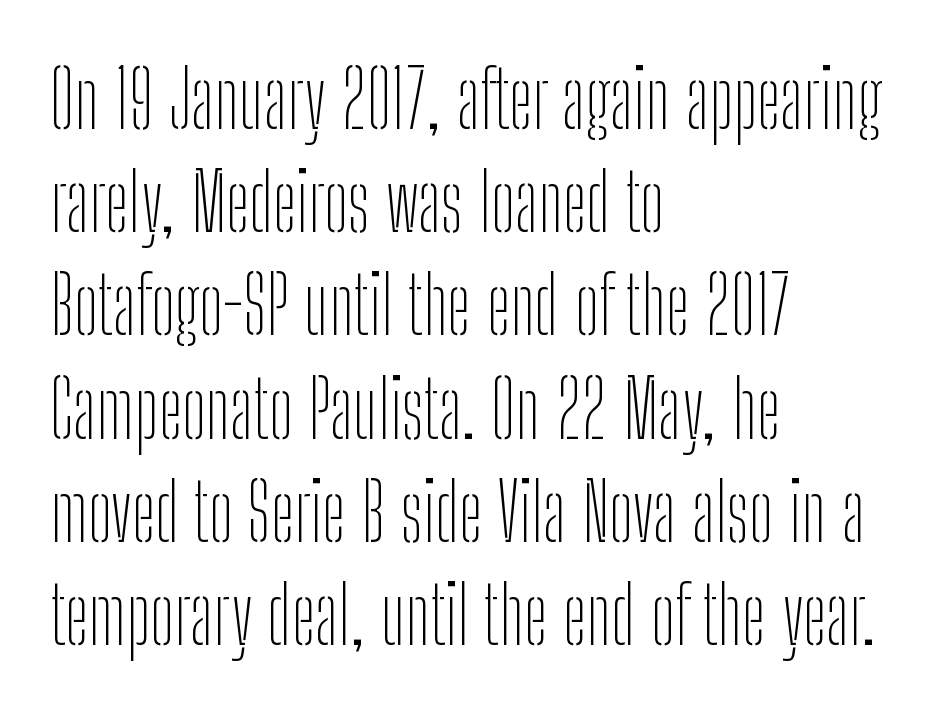
The image shows 80 px thin, condensed sans-serif type, upright; set left-aligned, normal line spacing (1.29x), normal letter spacing, not underlined; low stroke contrast and a medium x-height.
